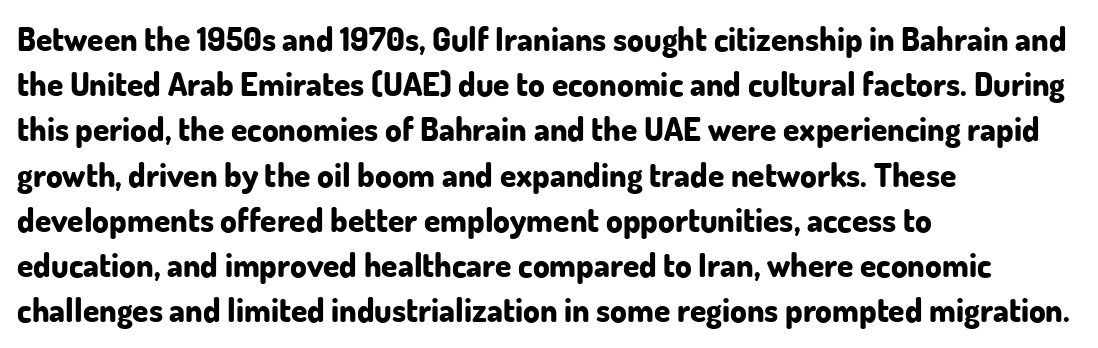
The image shows 33 px bold sans-serif type, upright; set left-aligned, normal line spacing (1.37x), normal letter spacing, not underlined; low stroke contrast and a small x-height.
